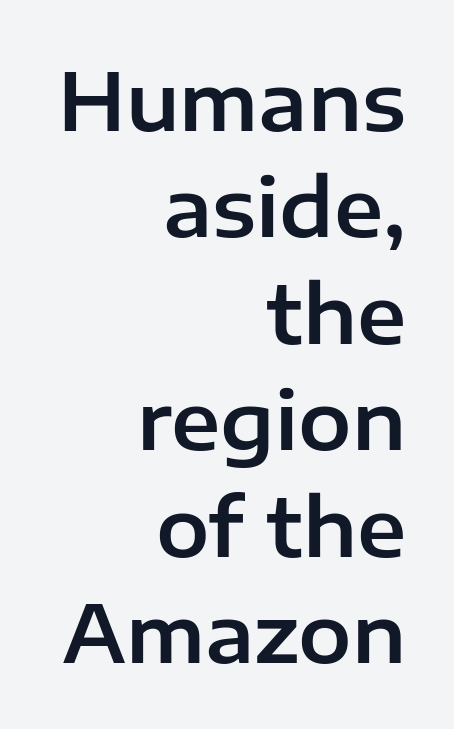
The space between consecutive lines is moderate. These lines are composed in type without serifs. Tracking here is standard; glyphs follow each other at the usual distance. Is this a fixed-width face? No — the glyphs have proportional, varying widths.
